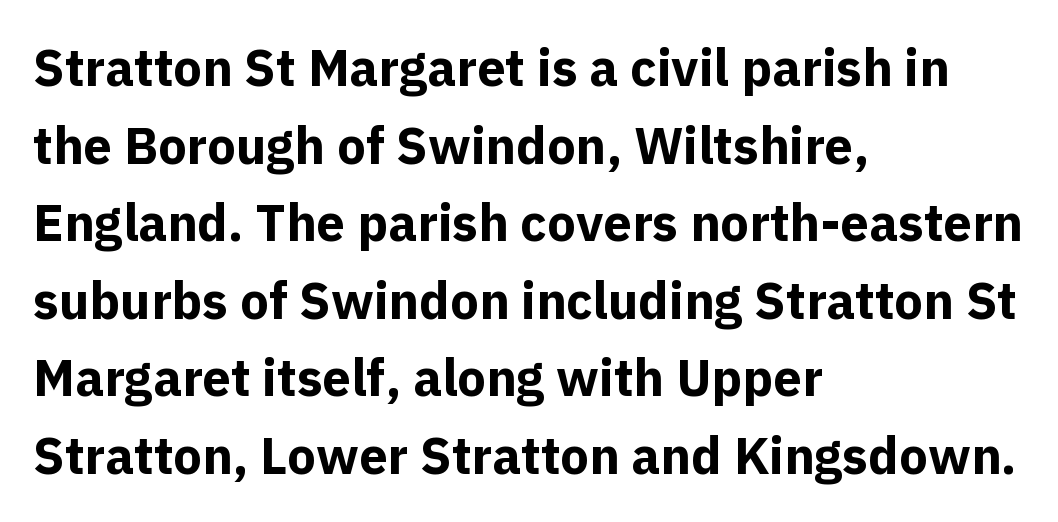
Q: Is the text bold? A: Yes.
Q: Is the text italic (slanted)? A: No, it is upright.
Q: Is the typeface a serif or a sans-serif typeface? A: Sans-serif.
Q: Is the text underlined? A: No.
Q: How is the paragraph aligned? A: Left-aligned.
Q: Is the spacing between letters normal or unusually wide? A: Normal.
Q: Is the spacing between lines tight, normal or loose? A: Normal.
Q: Width (condensed, normal, or wide)? A: Normal.
Q: x-height? A: Medium.
Q: Monospaced? A: No.
